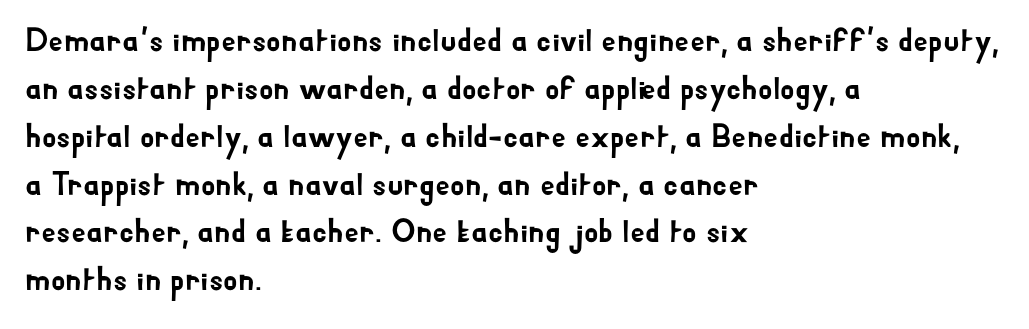
The rendering uses a moderate line-height, typical for paragraphs. These lines are rendered in a variable-pitch font. Short note: letters normally spaced. Do the letters lean? They stand straight. Underline: absent.
